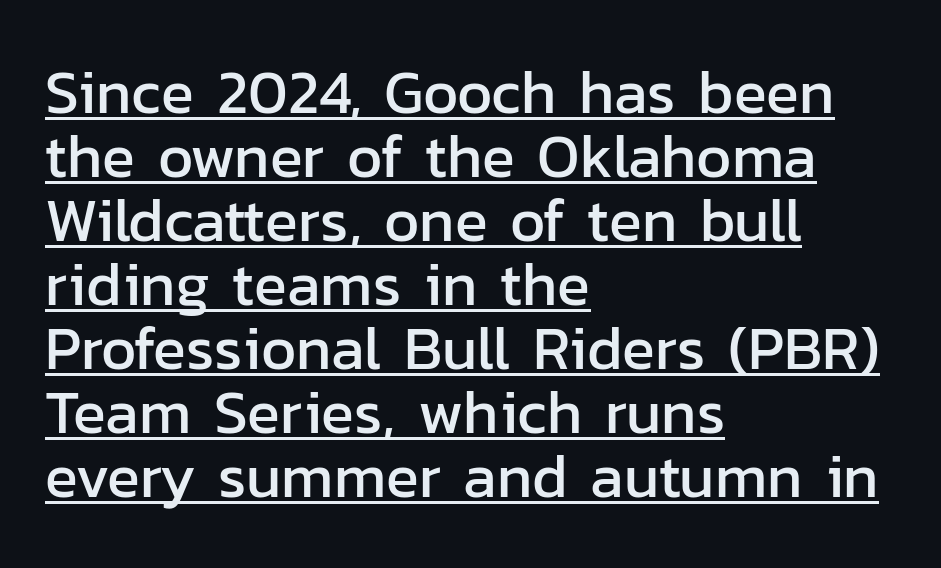
{"serif": "no", "italic": "no", "width": "normal", "stroke_contrast": "low", "x_height": "medium", "monospaced": "no", "underline": "yes", "align": "left", "line_spacing": "tight", "line_spacing_ratio": 1.05, "letter_spacing": "normal", "letter_spacing_em": 0.0, "glyph_px": 61}
